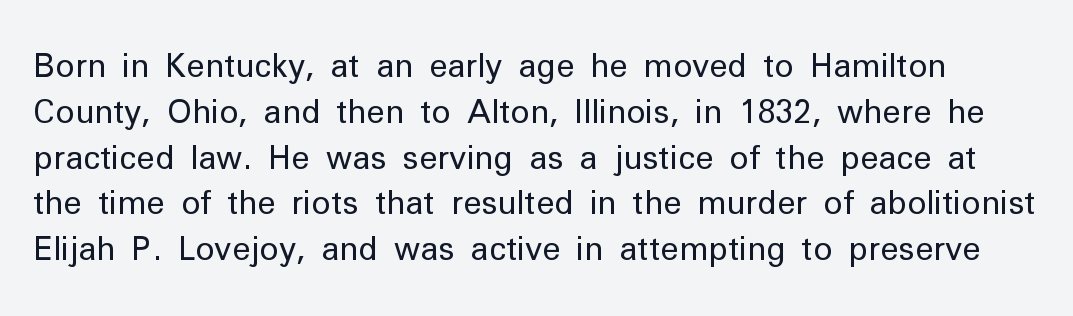
Q: Is the text bold? A: No.
Q: Is the text italic (slanted)? A: No, it is upright.
Q: Is the typeface a serif or a sans-serif typeface? A: Sans-serif.
Q: Is the text underlined? A: No.
Q: Is the spacing between letters normal or unusually wide? A: Normal.
Q: Is the spacing between lines tight, normal or loose? A: Normal.
Q: Width (condensed, normal, or wide)? A: Normal.
Q: Stroke contrast? A: Low.
Q: x-height? A: Medium.
Q: Monospaced? A: No.
